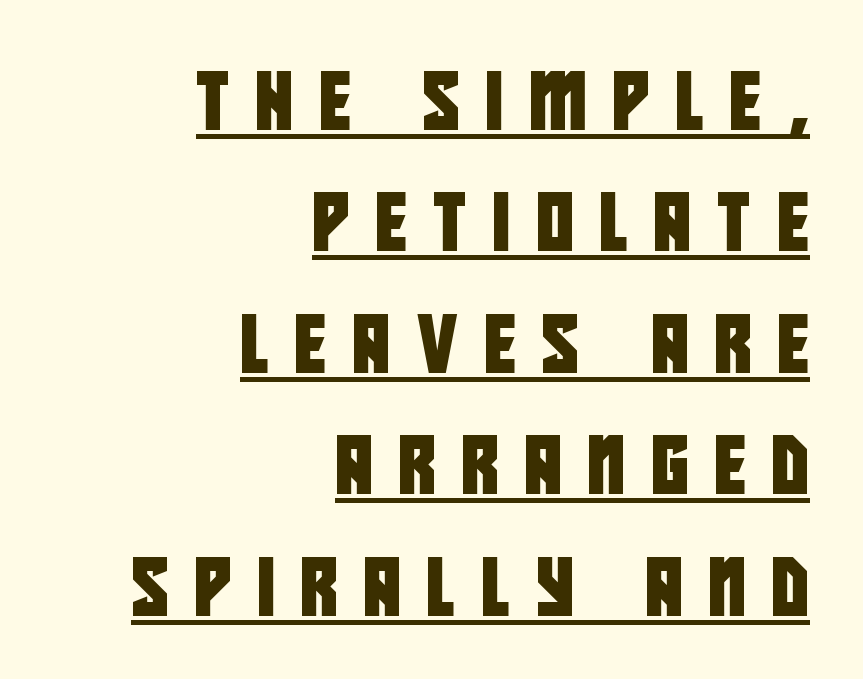
Each new line begins a long way beneath the previous one. Caption: expanded tracking, letters set apart. This sample uses a sans-serif face. All the whitespace from short lines collects on the left. Each letter keeps its own natural width here, so spacing adapts to shape. The lettering is marked with a stroke running underneath it.
